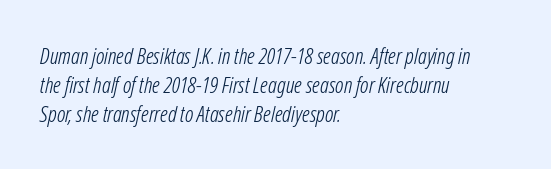
Q: Is the text bold? A: No.
Q: Is the text italic (slanted)? A: Yes, it leans right by about 12 degrees.
Q: Is the text underlined? A: No.
Q: How is the paragraph aligned? A: Left-aligned.
Q: Is the spacing between letters normal or unusually wide? A: Normal.
Q: Is the spacing between lines tight, normal or loose? A: Normal.
